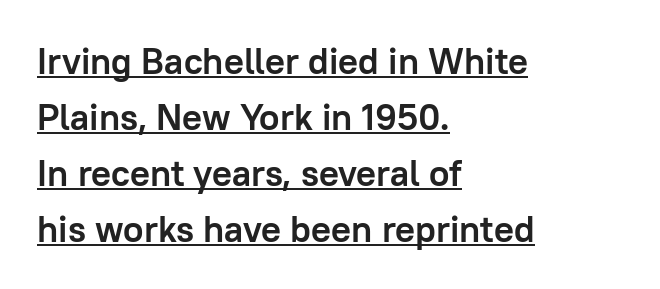
The image shows 37 px semibold sans-serif type, upright; set left-aligned, normal line spacing (1.51x), normal letter spacing, underlined; low stroke contrast and a medium x-height.
